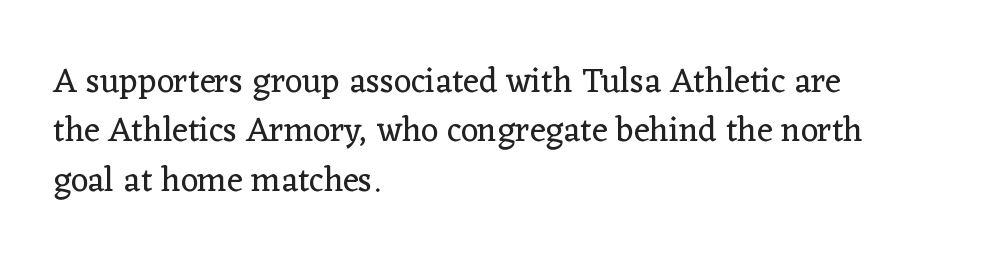
{"serif": "yes", "italic": "no", "bold": "no", "weight": "regular", "width": "normal", "stroke_contrast": "low", "x_height": "medium", "monospaced": "no", "underline": "no", "align": "left", "line_spacing": "normal", "line_spacing_ratio": 1.45, "letter_spacing": "normal", "letter_spacing_em": 0.0, "glyph_px": 34}
